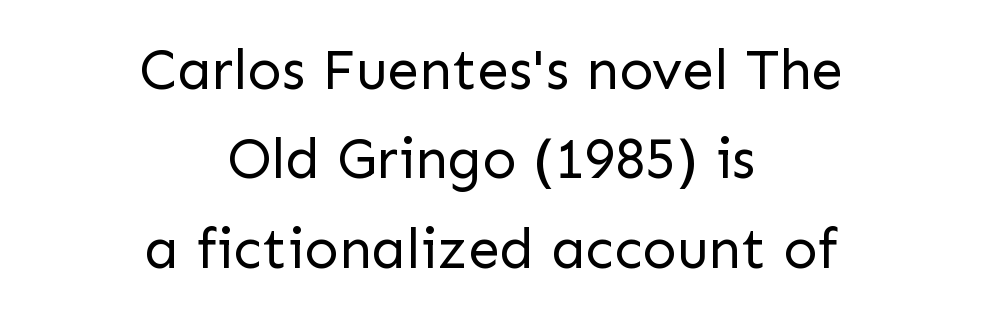
The image shows 57 px regular-weight sans-serif type, upright; set centered, normal line spacing (1.57x), normal letter spacing, not underlined; low stroke contrast and a medium x-height.
